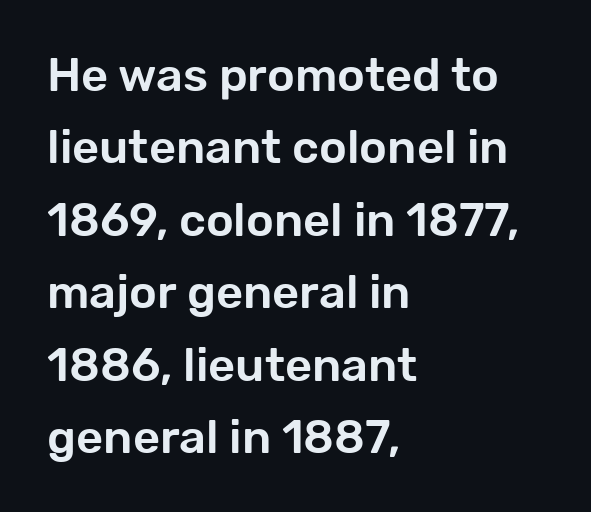
The rendering uses natural spacing where letterforms have individual widths. Anything drawn beneath the words? Only blank space. Does the copy run flush right? No — it runs flush left. These lines sit exactly where default settings would place them.
